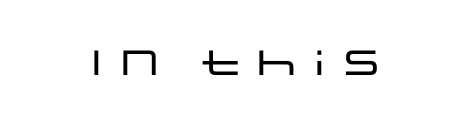
{"serif": "no", "italic": "no", "width": "wide", "stroke_contrast": "low", "x_height": "large", "monospaced": "no", "underline": "no", "glyph_px": 35}
